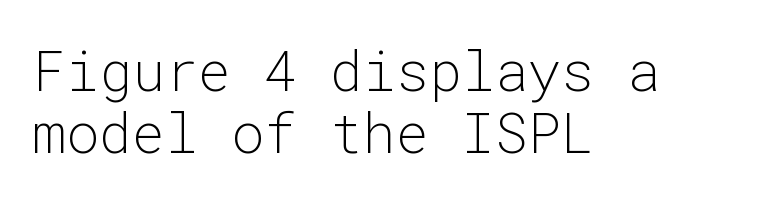
A roman cut, with each character standing at attention. Nobody touched the tracking dial on this one. The face looks like a standard text weight, possibly lighter. Rule under the text: the space is simply empty. Is this a fixed-width face? Yes — each glyph sits in an identical cell.
